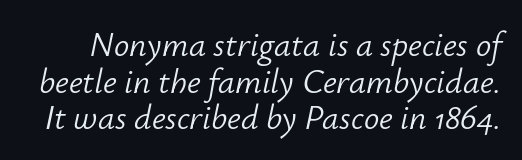
The image shows 34 px light type, italic (leaning right); set tight line spacing (1.08x), normal letter spacing, not underlined; low stroke contrast and a small x-height.
